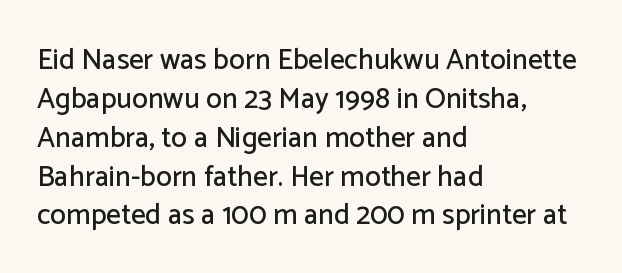
{"serif": "no", "italic": "no", "width": "normal", "stroke_contrast": "low", "x_height": "medium", "monospaced": "no", "underline": "no", "align": "left", "line_spacing": "normal", "line_spacing_ratio": 1.34, "letter_spacing": "normal", "letter_spacing_em": 0.0, "glyph_px": 29}
